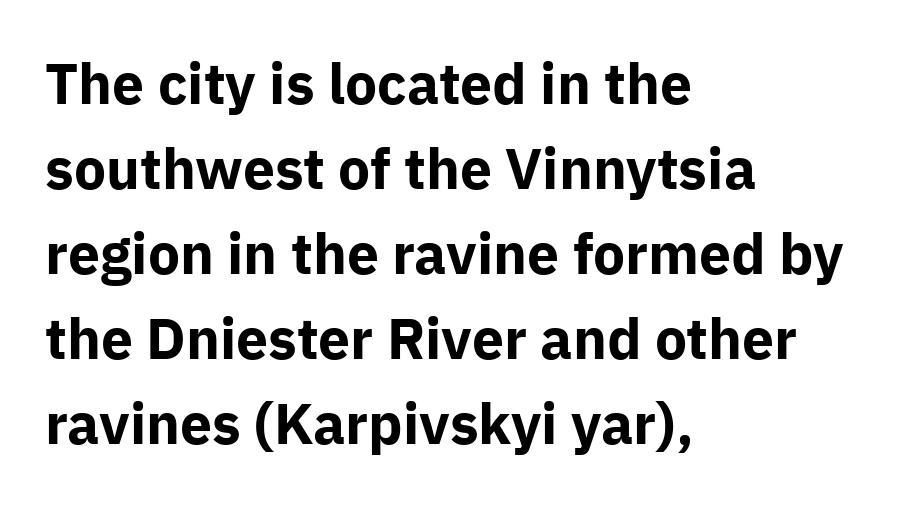
Q: Is the text bold? A: Yes.
Q: Is the text italic (slanted)? A: No, it is upright.
Q: Is the typeface a serif or a sans-serif typeface? A: Sans-serif.
Q: Is the text underlined? A: No.
Q: How is the paragraph aligned? A: Left-aligned.
Q: Is the spacing between letters normal or unusually wide? A: Normal.
Q: Is the spacing between lines tight, normal or loose? A: Normal.
Q: Width (condensed, normal, or wide)? A: Normal.
Q: Stroke contrast? A: Low.
Q: x-height? A: Medium.
Q: Monospaced? A: No.
